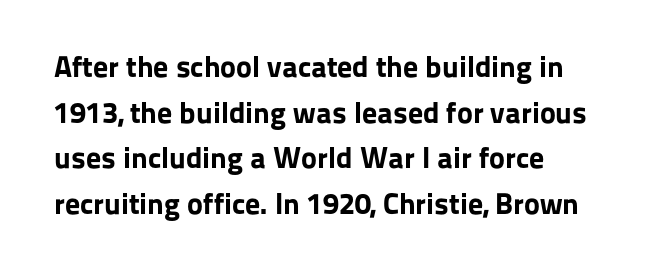
{"serif": "no", "italic": "no", "bold": "yes", "weight": "bold", "width": "normal", "stroke_contrast": "low", "x_height": "medium", "monospaced": "no", "underline": "no", "align": "left", "line_spacing": "normal", "line_spacing_ratio": 1.52, "letter_spacing": "normal", "letter_spacing_em": 0.0, "glyph_px": 30}
